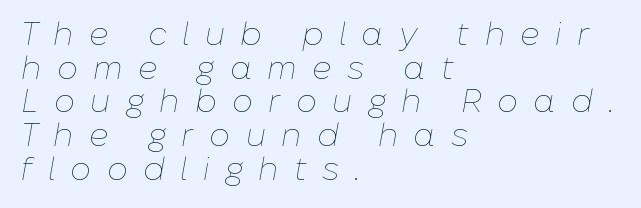
{"italic": "yes", "lean": "right", "slant_degrees": 10, "bold": "no", "weight": "thin", "width": "normal", "stroke_contrast": "low", "x_height": "medium", "monospaced": "no", "underline": "no", "align": "left", "line_spacing": "tight", "line_spacing_ratio": 1.02, "letter_spacing": "wide", "letter_spacing_em": 0.46, "glyph_px": 33}
